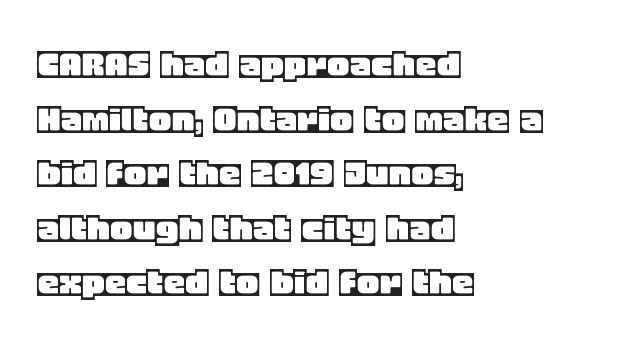
The image shows 43 px text type, upright; set left-aligned, normal line spacing (1.27x), normal letter spacing, not underlined; a large x-height.
